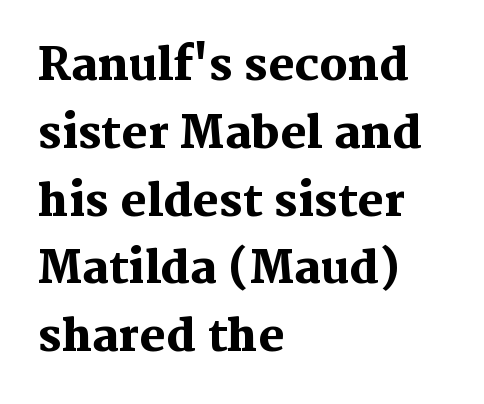
{"serif": "yes", "italic": "no", "bold": "yes", "weight": "heavy", "width": "normal", "stroke_contrast": "medium", "x_height": "medium", "monospaced": "no", "underline": "no", "align": "left", "line_spacing": "normal", "line_spacing_ratio": 1.54, "letter_spacing": "normal", "letter_spacing_em": 0.0, "glyph_px": 44}
